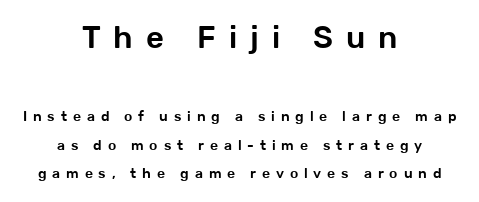
Q: Is the text italic (slanted)? A: No, it is upright.
Q: Is the typeface a serif or a sans-serif typeface? A: Sans-serif.
Q: Is the text underlined? A: No.
Q: How is the paragraph aligned? A: Centered.
Q: Is the spacing between letters normal or unusually wide? A: Unusually wide.
Q: Is the spacing between lines tight, normal or loose? A: Loose.
Q: Which block of text is set in a larger size, the first (top) or the second (bottom)? A: The first (top) one.
Q: Width (condensed, normal, or wide)? A: Normal.
Q: Stroke contrast? A: Low.
Q: x-height? A: Medium.
Q: Monospaced? A: No.
